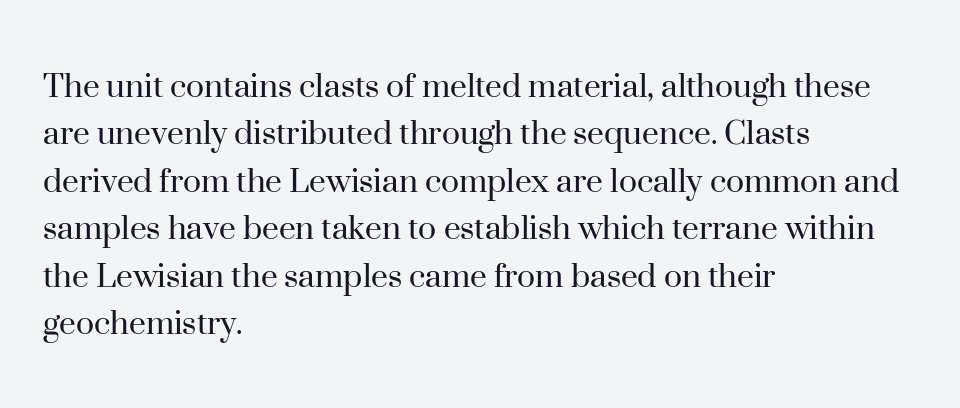
Q: Is the text bold? A: No.
Q: Is the text italic (slanted)? A: No, it is upright.
Q: Is the typeface a serif or a sans-serif typeface? A: Serif.
Q: Is the text underlined? A: No.
Q: How is the paragraph aligned? A: Left-aligned.
Q: Is the spacing between letters normal or unusually wide? A: Normal.
Q: Is the spacing between lines tight, normal or loose? A: Normal.
Q: Width (condensed, normal, or wide)? A: Normal.
Q: Stroke contrast? A: High.
Q: x-height? A: Small.
Q: Monospaced? A: No.
